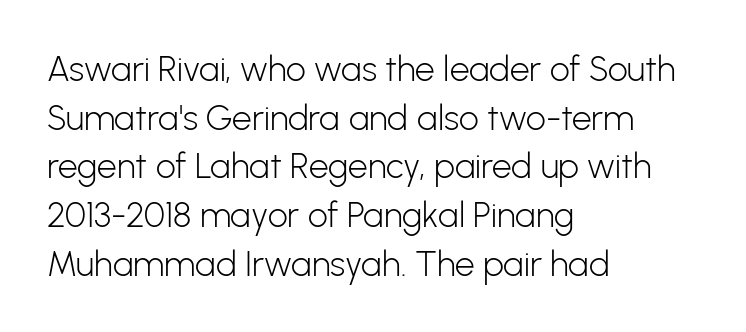
The image shows 35 px light sans-serif type, upright; set left-aligned, normal line spacing (1.39x), normal letter spacing, not underlined; low stroke contrast and a medium x-height.
